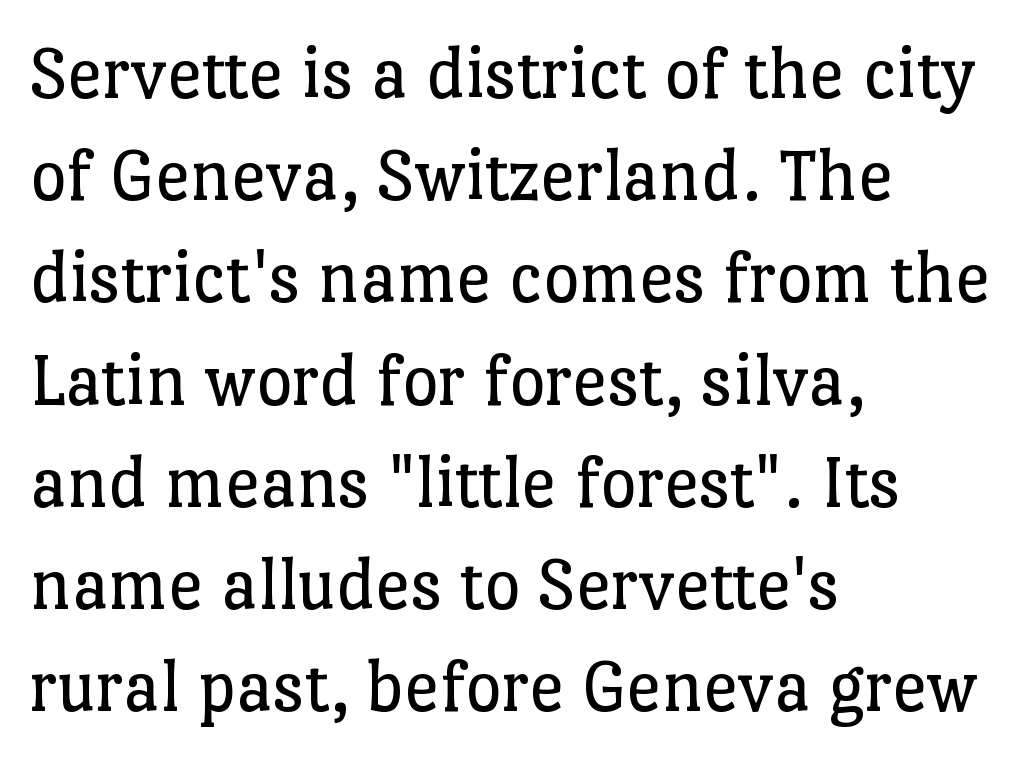
Q: Is the text bold? A: No.
Q: Is the text italic (slanted)? A: No, it is upright.
Q: Is the typeface a serif or a sans-serif typeface? A: Serif.
Q: Is the text underlined? A: No.
Q: How is the paragraph aligned? A: Left-aligned.
Q: Is the spacing between letters normal or unusually wide? A: Normal.
Q: Is the spacing between lines tight, normal or loose? A: Normal.
Q: Width (condensed, normal, or wide)? A: Normal.
Q: Stroke contrast? A: Low.
Q: x-height? A: Medium.
Q: Monospaced? A: No.
